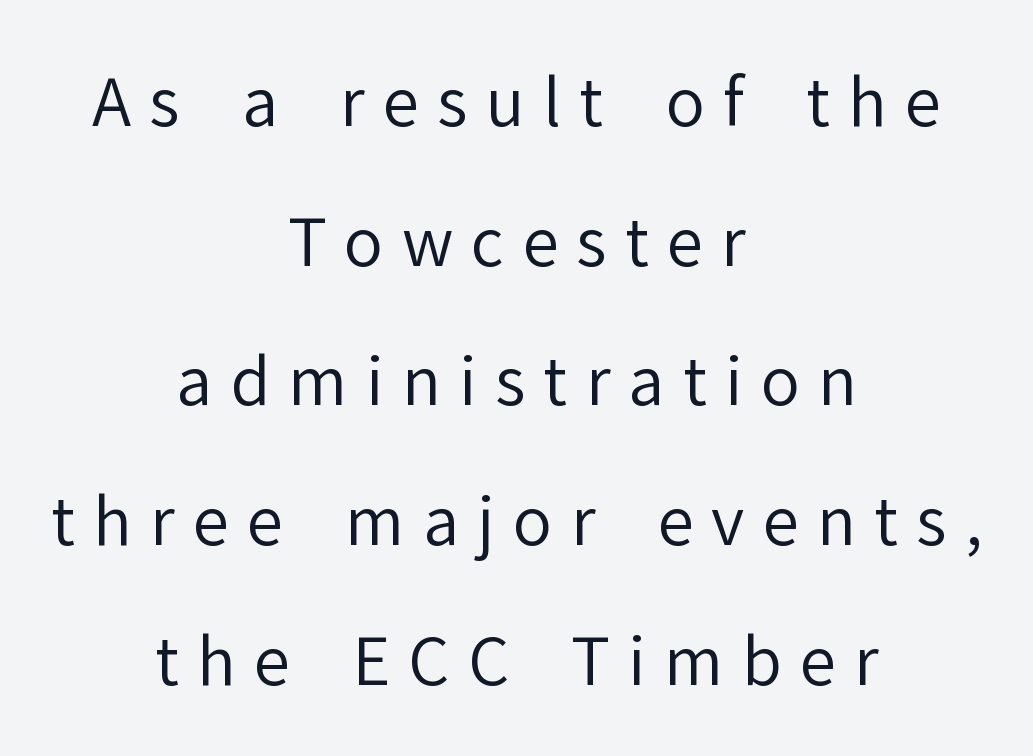
{"serif": "no", "italic": "no", "bold": "no", "weight": "regular", "width": "normal", "stroke_contrast": "low", "x_height": "medium", "monospaced": "no", "underline": "no", "align": "center", "line_spacing": "loose", "line_spacing_ratio": 2.15, "letter_spacing": "wide", "letter_spacing_em": 0.28, "glyph_px": 65}
